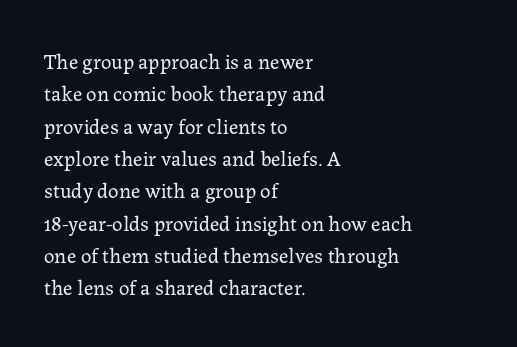
{"italic": "no", "bold": "no", "underline": "no", "align": "left", "line_spacing": "normal", "line_spacing_ratio": 1.54, "letter_spacing": "normal", "letter_spacing_em": 0.0, "glyph_px": 21}
